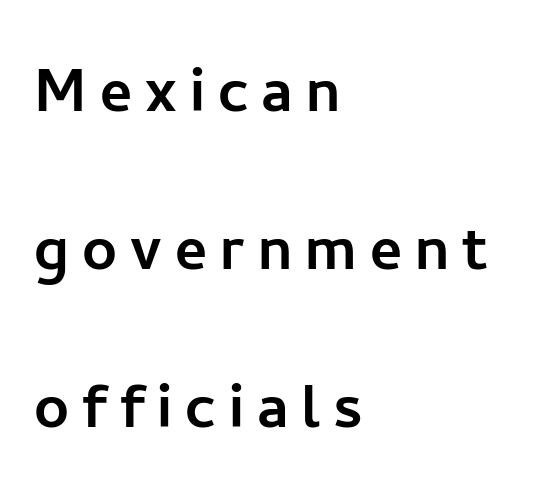
The image shows 77 px sans-serif type, upright; set left-aligned, loose line spacing (2.05x), not underlined; low stroke contrast and a medium x-height.
